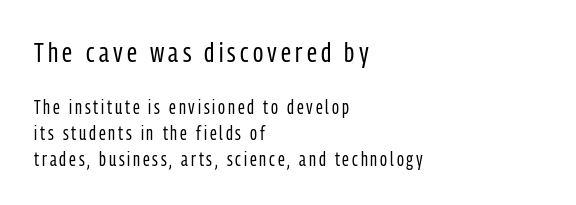
Q: Is the text bold? A: No.
Q: Is the text italic (slanted)? A: No, it is upright.
Q: Is the typeface a serif or a sans-serif typeface? A: Sans-serif.
Q: Is the text underlined? A: No.
Q: How is the paragraph aligned? A: Left-aligned.
Q: Is the spacing between lines tight, normal or loose? A: Normal.
Q: Which block of text is set in a larger size, the first (top) or the second (bottom)? A: The first (top) one.
Q: Width (condensed, normal, or wide)? A: Condensed.
Q: Stroke contrast? A: Low.
Q: x-height? A: Medium.
Q: Monospaced? A: No.
